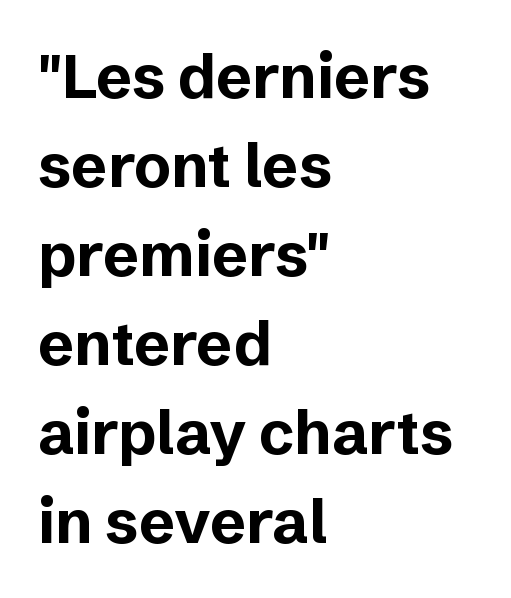
The typesetter chose a ragged-right arrangement here. Quick note: interline space is typical. Proportional: the letters do not fall into vertical columns. Underlining? Definitely not there.
